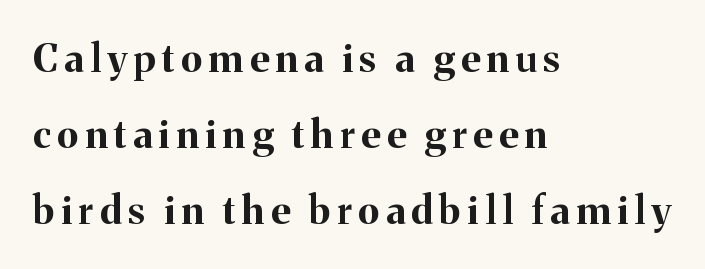
Q: Is the text bold? A: Yes.
Q: Is the text italic (slanted)? A: No, it is upright.
Q: Is the typeface a serif or a sans-serif typeface? A: Serif.
Q: Is the text underlined? A: No.
Q: How is the paragraph aligned? A: Left-aligned.
Q: Is the spacing between lines tight, normal or loose? A: Loose.
Q: Width (condensed, normal, or wide)? A: Normal.
Q: Stroke contrast? A: Medium.
Q: x-height? A: Medium.
Q: Monospaced? A: No.
